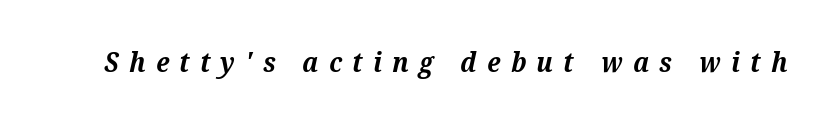
The image shows 28 px bold serif type, italic (leaning right); set unusually wide letter spacing (+0.37 em), not underlined; medium stroke contrast and a medium x-height.
